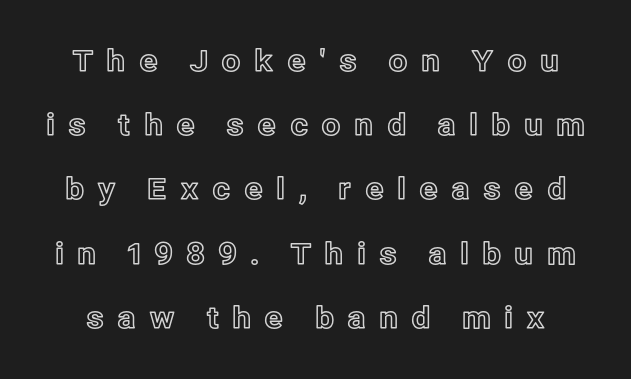
The image shows 30 px text type, upright; set loose line spacing (2.14x), unusually wide letter spacing (+0.43 em), not underlined; a medium x-height.
